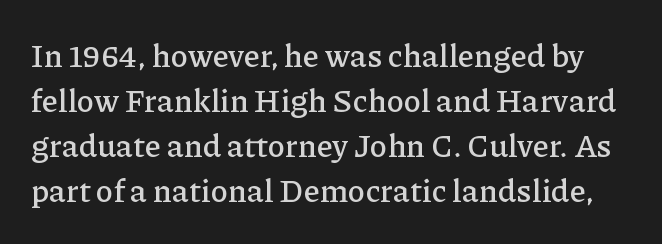
Q: Is the text italic (slanted)? A: No, it is upright.
Q: Is the typeface a serif or a sans-serif typeface? A: Serif.
Q: Is the text underlined? A: No.
Q: Is the spacing between letters normal or unusually wide? A: Normal.
Q: Is the spacing between lines tight, normal or loose? A: Normal.
Q: Width (condensed, normal, or wide)? A: Normal.
Q: Stroke contrast? A: Low.
Q: x-height? A: Medium.
Q: Monospaced? A: No.
